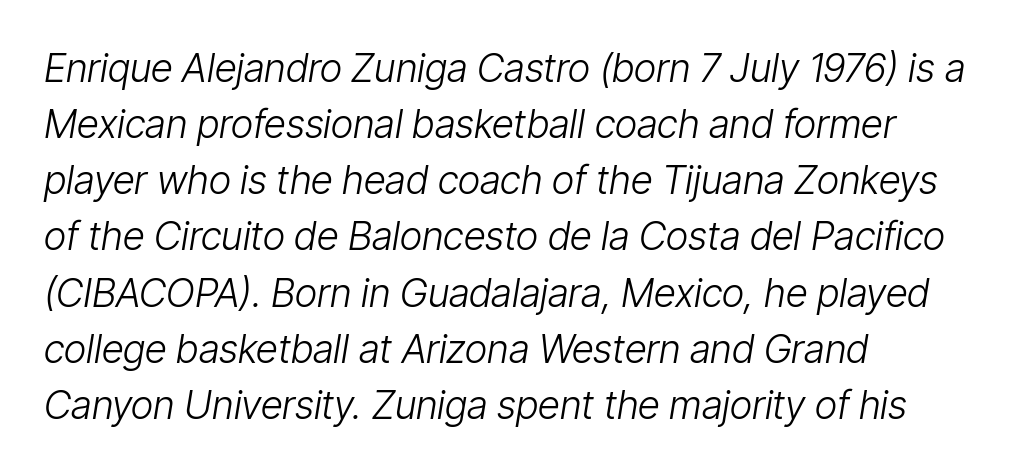
Q: Is the text bold? A: No.
Q: Is the text italic (slanted)? A: Yes, it leans right by about 9 degrees.
Q: Is the text underlined? A: No.
Q: How is the paragraph aligned? A: Left-aligned.
Q: Is the spacing between letters normal or unusually wide? A: Normal.
Q: Is the spacing between lines tight, normal or loose? A: Normal.
Q: Width (condensed, normal, or wide)? A: Condensed.
Q: Stroke contrast? A: Low.
Q: x-height? A: Medium.
Q: Monospaced? A: No.
